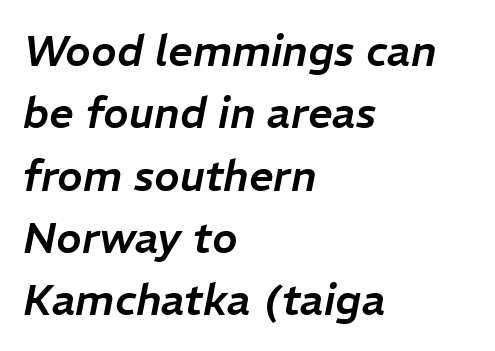
Q: Is the text italic (slanted)? A: Yes, it leans right by about 11 degrees.
Q: Is the text underlined? A: No.
Q: How is the paragraph aligned? A: Left-aligned.
Q: Is the spacing between letters normal or unusually wide? A: Normal.
Q: Is the spacing between lines tight, normal or loose? A: Normal.
Q: Width (condensed, normal, or wide)? A: Normal.
Q: Stroke contrast? A: Low.
Q: x-height? A: Medium.
Q: Monospaced? A: No.
